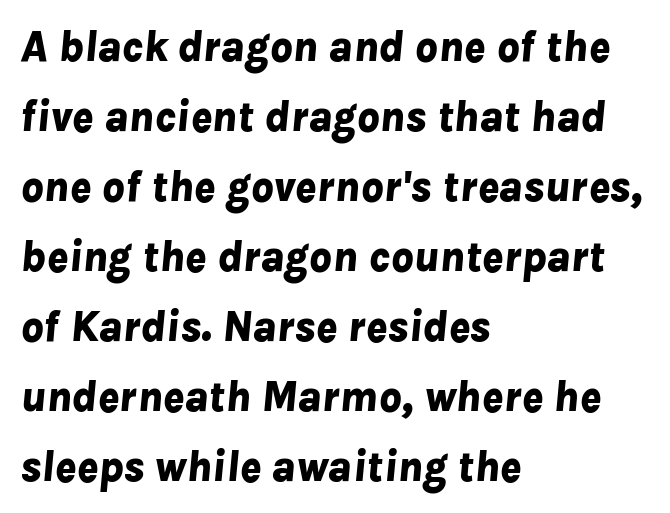
Compared with typical paragraphs, the rows here are spaced about the same. The characters look thick and weighty, a clear bold. Descenders hang freely into open space. This rendering uses left alignment, leaving the right contour irregular.
